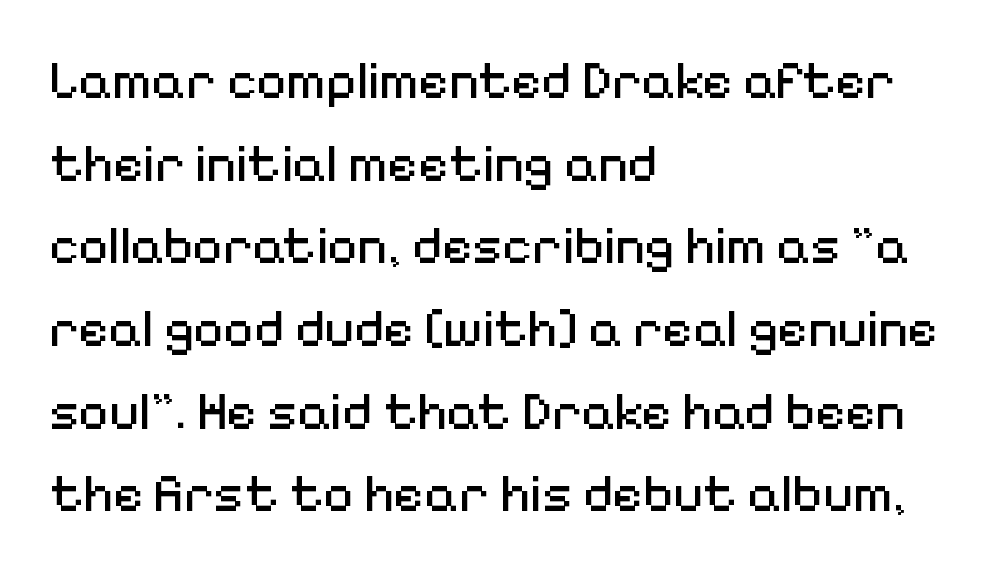
Vertical strokes here are truly vertical. These lines are rendered in a variable-pitch font. To sum up the face: it is a sans, with no serifs. The passage shown is not underscored anywhere. Is the type heavy? It reads as light-to-regular instead. Regular leading.
